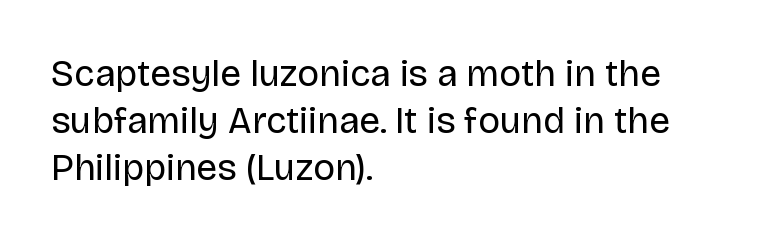
The line-height multiplier appears to be the usual default. Think standard paragraph weight, or any step lighter than that. Rule under the text: the space is simply empty. The paragraph shown leans on its left margin. Does the type have serifs? No, each stem ends abruptly.
